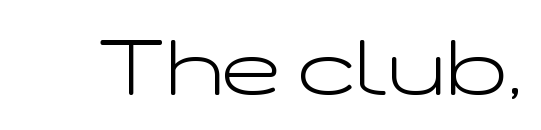
Here the designer chose a conventional face with non-uniform glyph widths. Notice how the stems are strictly vertical — no italics here. No extra tracking has been applied to these lines. A light-to-regular cut is what we see here.
